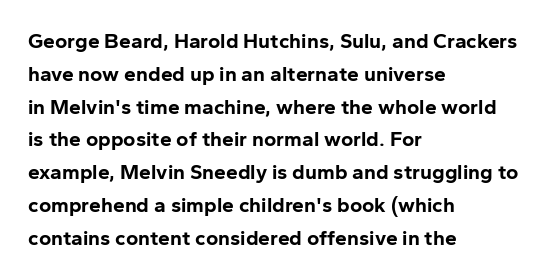
{"italic": "no", "bold": "yes", "underline": "no", "align": "left", "line_spacing": "normal", "line_spacing_ratio": 1.56, "letter_spacing": "normal", "letter_spacing_em": 0.0, "glyph_px": 21}
